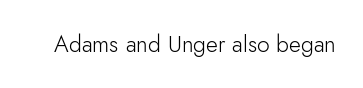
The image shows 23 px text type, upright; set normal letter spacing, not underlined.
